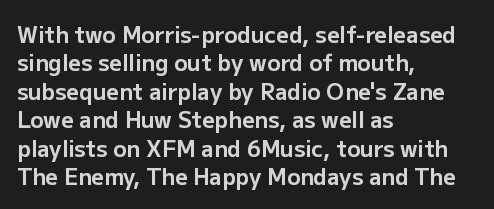
{"italic": "no", "bold": "yes", "underline": "no", "align": "left", "line_spacing": "normal", "line_spacing_ratio": 1.29, "letter_spacing": "normal", "letter_spacing_em": 0.0, "glyph_px": 22}
